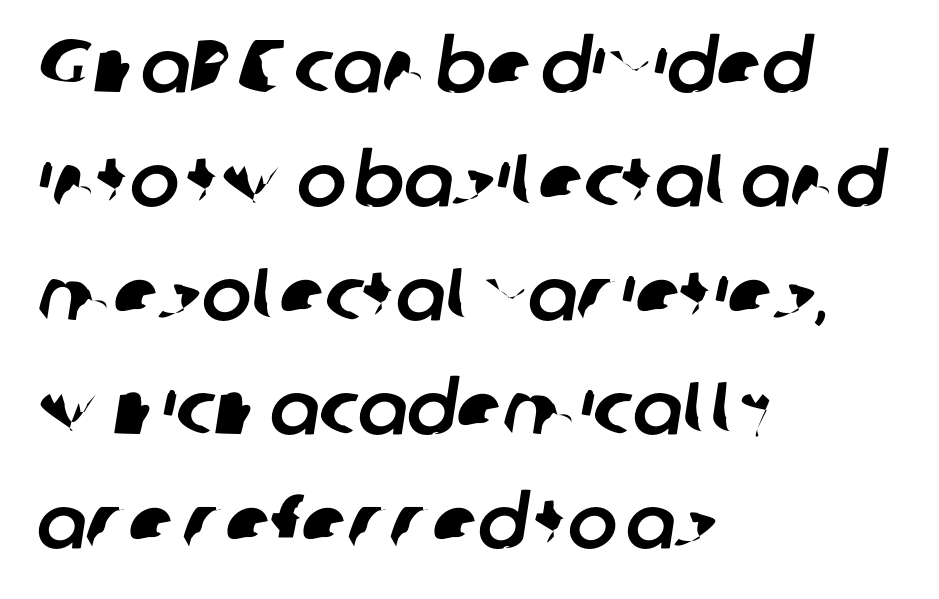
These lines are set flush left with a ragged right edge. No word sits above an underline. Horizontal bands of white between lines are of average thickness. There is no visible air inserted between adjacent glyphs. The typeface chosen for these lines omits serifs.
